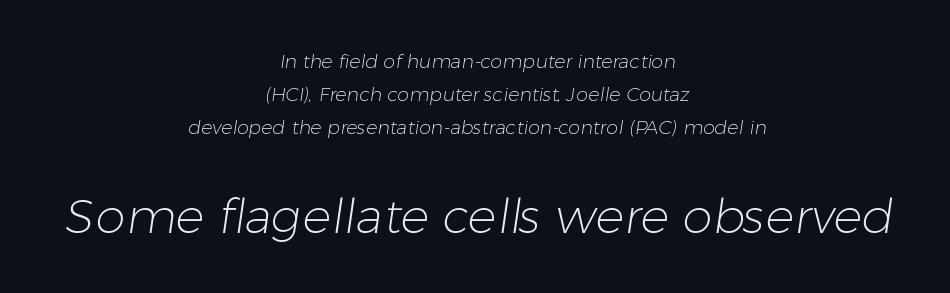
Q: Is the text bold? A: No.
Q: Is the typeface a serif or a sans-serif typeface? A: Sans-serif.
Q: Is the text underlined? A: No.
Q: How is the paragraph aligned? A: Centered.
Q: Is the spacing between letters normal or unusually wide? A: Normal.
Q: Which block of text is set in a larger size, the first (top) or the second (bottom)? A: The second (bottom) one.
Q: Width (condensed, normal, or wide)? A: Normal.
Q: Stroke contrast? A: Low.
Q: x-height? A: Medium.
Q: Monospaced? A: No.
